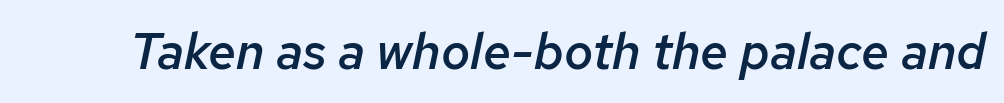
Q: Is the text bold? A: Semi-bold.
Q: Is the text italic (slanted)? A: Yes, it leans right by about 12 degrees.
Q: Is the text underlined? A: No.
Q: Is the spacing between letters normal or unusually wide? A: Normal.
Q: Width (condensed, normal, or wide)? A: Normal.
Q: Stroke contrast? A: Low.
Q: x-height? A: Medium.
Q: Monospaced? A: No.
